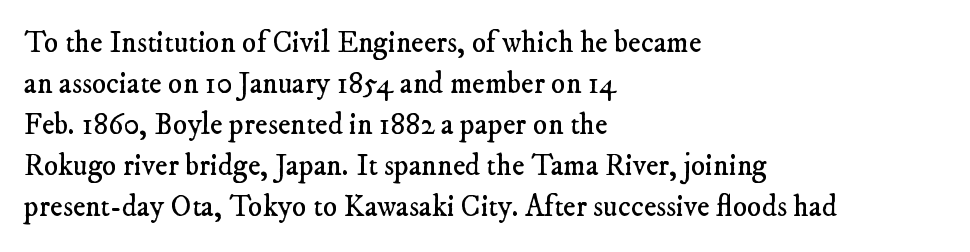
A typesetter would call this zero additional tracking. Proportional: the letters do not fall into vertical columns. Reading down the column, the eye jumps a familiar distance to each next line. The glyphs are unaccompanied by any horizontal stroke below them. Caption: face not bold, strokes unweighted. The font family rendered here belongs to the serif group.
